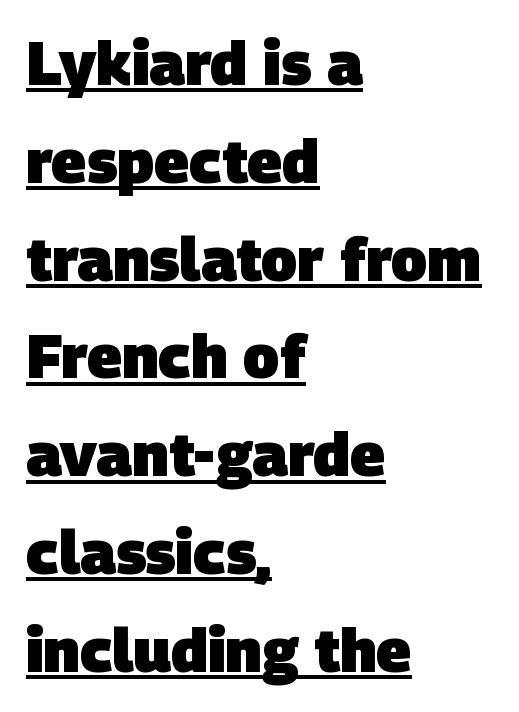
Q: Is the text bold? A: Yes.
Q: Is the typeface a serif or a sans-serif typeface? A: Sans-serif.
Q: Is the text underlined? A: Yes.
Q: How is the paragraph aligned? A: Left-aligned.
Q: Is the spacing between letters normal or unusually wide? A: Normal.
Q: Is the spacing between lines tight, normal or loose? A: Normal.
Q: Width (condensed, normal, or wide)? A: Normal.
Q: Stroke contrast? A: Low.
Q: x-height? A: Large.
Q: Monospaced? A: No.
